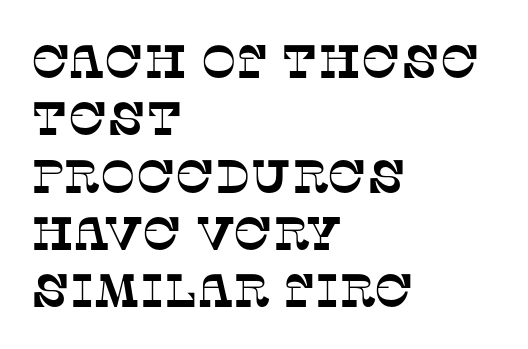
{"serif": "yes", "width": "normal", "stroke_contrast": "low", "x_height": "large", "monospaced": "no", "underline": "no", "align": "left", "line_spacing_ratio": 1.22, "letter_spacing": "normal", "letter_spacing_em": 0.0, "glyph_px": 47}
